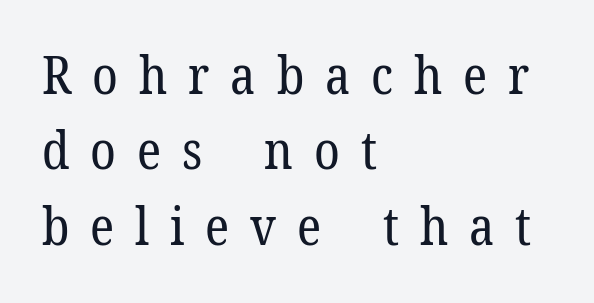
{"serif": "yes", "italic": "no", "bold": "no", "weight": "regular", "width": "normal", "stroke_contrast": "low", "x_height": "medium", "monospaced": "no", "underline": "no", "align": "left", "line_spacing": "normal", "line_spacing_ratio": 1.45, "letter_spacing": "wide", "letter_spacing_em": 0.4, "glyph_px": 52}
